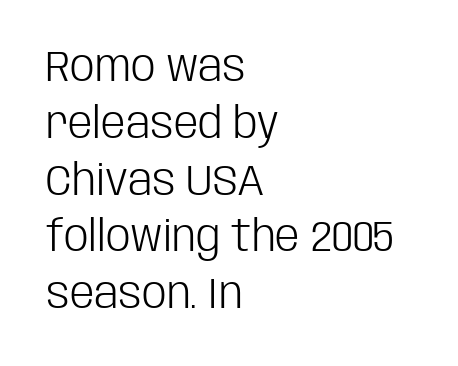
What stands out about the letter spacing? Nothing — it is the standard amount. Layout note: lines flush left. You could not count columns in this text — the font is proportionally spaced. Nope, no serifs anywhere on these letters. Do the letters lean? They stand straight. Is the stroke heavy? The answer is a plain regular-or-lighter.
